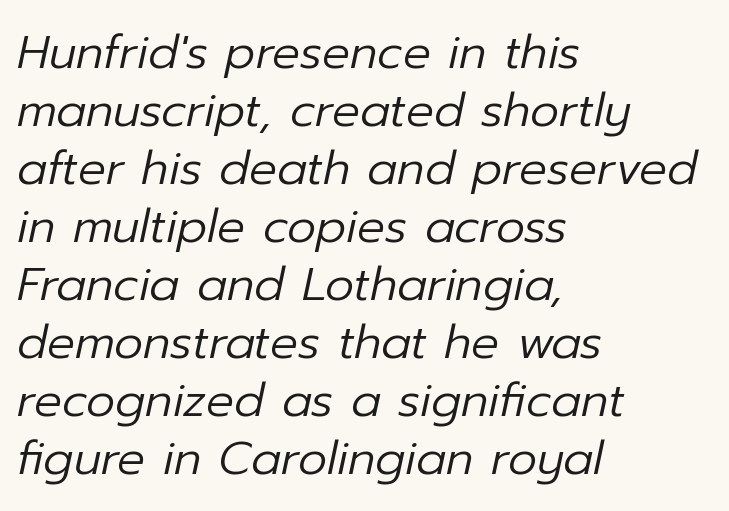
Q: Is the text bold? A: No.
Q: Is the text italic (slanted)? A: Yes, it leans right by about 12 degrees.
Q: Is the text underlined? A: No.
Q: How is the paragraph aligned? A: Left-aligned.
Q: Is the spacing between letters normal or unusually wide? A: Normal.
Q: Is the spacing between lines tight, normal or loose? A: Normal.
Q: Width (condensed, normal, or wide)? A: Normal.
Q: Stroke contrast? A: Low.
Q: x-height? A: Medium.
Q: Monospaced? A: No.
